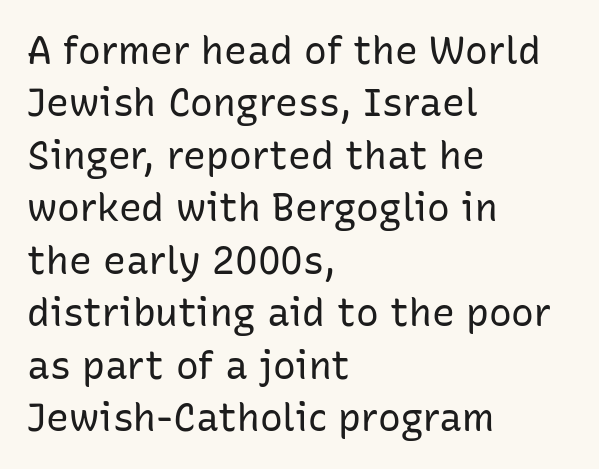
Q: Is the text bold? A: No.
Q: Is the text italic (slanted)? A: No, it is upright.
Q: Is the typeface a serif or a sans-serif typeface? A: Sans-serif.
Q: Is the text underlined? A: No.
Q: How is the paragraph aligned? A: Left-aligned.
Q: Is the spacing between letters normal or unusually wide? A: Normal.
Q: Is the spacing between lines tight, normal or loose? A: Normal.
Q: Width (condensed, normal, or wide)? A: Normal.
Q: Stroke contrast? A: Low.
Q: x-height? A: Medium.
Q: Monospaced? A: No.
